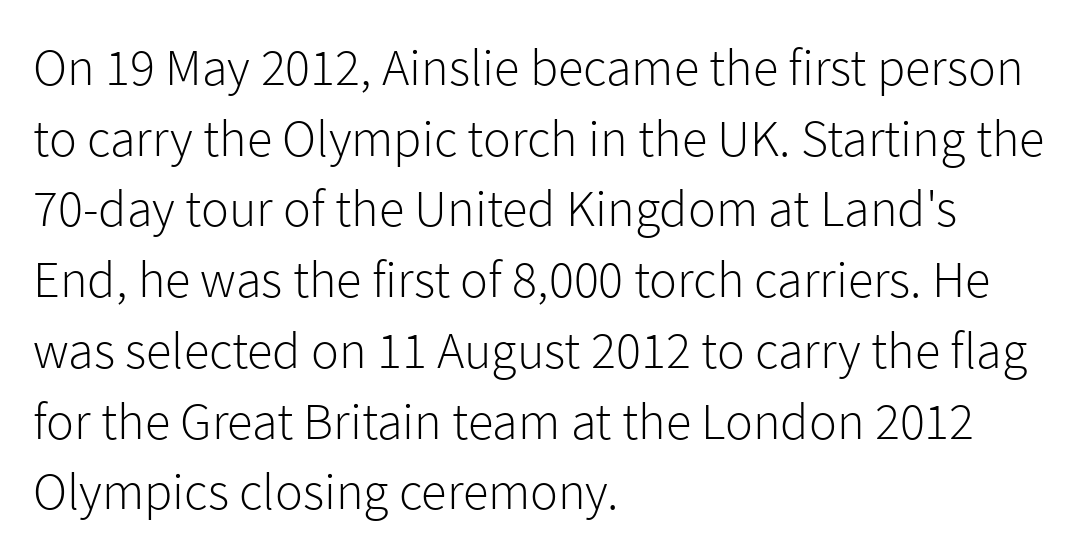
Students, note that the glyphs here touch the page at normal intervals. Nothing heavy about these letters — not bold at all. The passage shown is typed in a proportional face where columns would drift. The typesetter chose a ragged-right arrangement here.
